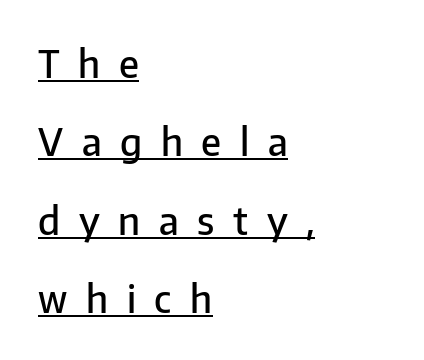
The image shows 38 px semibold sans-serif type, upright; set left-aligned, loose line spacing (2.06x), unusually wide letter spacing (+0.49 em), underlined; low stroke contrast and a medium x-height.
